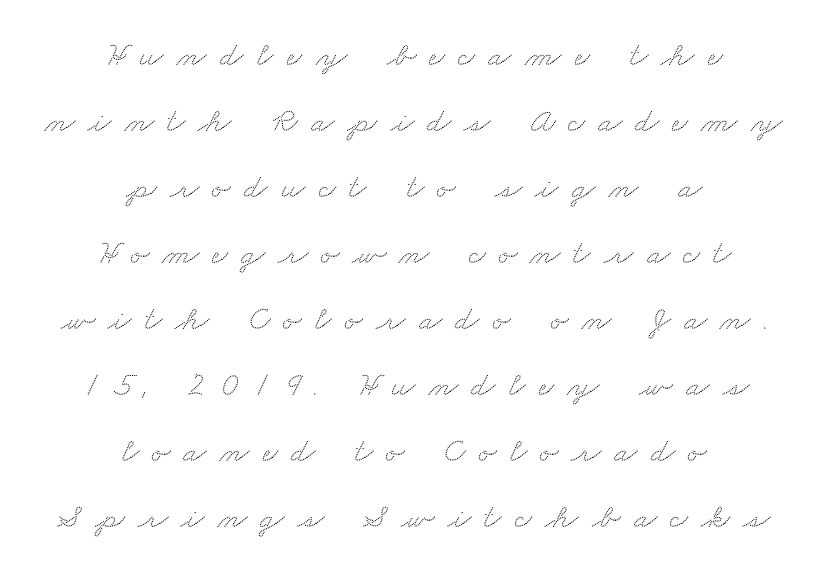
You could not count columns in this text — the font is proportionally spaced. What stands out about the letter spacing? Its width — letters are far apart. Only glyphs here, with clear space below each row. Layout note: lines centered. The rendering shows small feet on the letterforms — a serif design.
